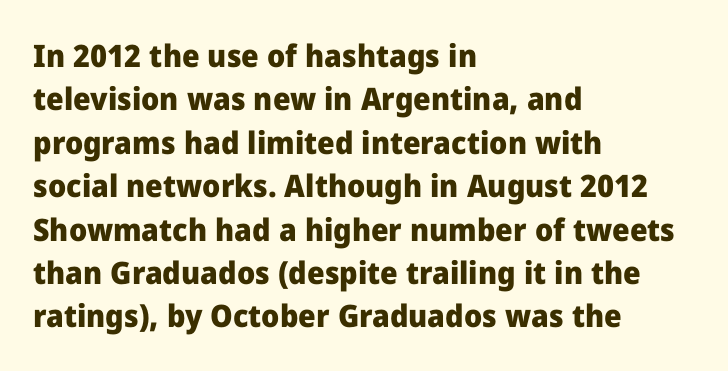
Q: Is the text bold? A: Yes.
Q: Is the text italic (slanted)? A: No, it is upright.
Q: Is the typeface a serif or a sans-serif typeface? A: Sans-serif.
Q: Is the text underlined? A: No.
Q: How is the paragraph aligned? A: Left-aligned.
Q: Is the spacing between letters normal or unusually wide? A: Normal.
Q: Is the spacing between lines tight, normal or loose? A: Normal.
Q: Width (condensed, normal, or wide)? A: Normal.
Q: Stroke contrast? A: Low.
Q: x-height? A: Medium.
Q: Monospaced? A: No.
